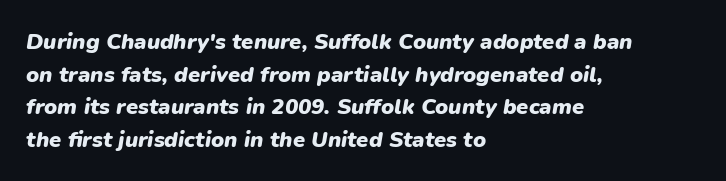
Anything drawn beneath the words? Only blank space. You could call the tracking neutral — neither tight nor loose. Whoever set this chose a conventional vertical rhythm. Designer's note — italics engaged.
